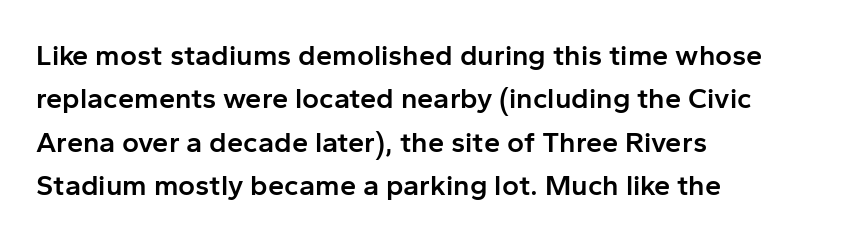
Q: Is the text bold? A: Semi-bold.
Q: Is the text italic (slanted)? A: No, it is upright.
Q: Is the typeface a serif or a sans-serif typeface? A: Sans-serif.
Q: Is the text underlined? A: No.
Q: How is the paragraph aligned? A: Left-aligned.
Q: Is the spacing between letters normal or unusually wide? A: Normal.
Q: Is the spacing between lines tight, normal or loose? A: Normal.
Q: Width (condensed, normal, or wide)? A: Normal.
Q: Stroke contrast? A: Low.
Q: x-height? A: Medium.
Q: Monospaced? A: No.
